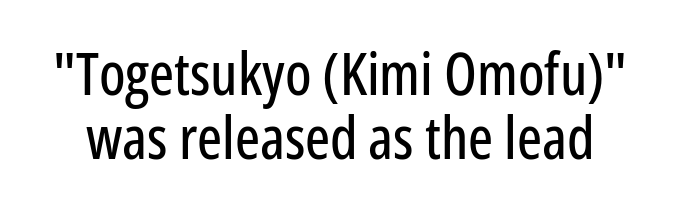
The image shows 59 px condensed sans-serif type, upright; set tight line spacing (1.09x), normal letter spacing, not underlined; low stroke contrast and a medium x-height.
